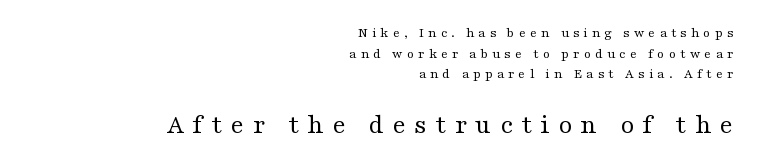
{"serif": "yes", "italic": "no", "bold": "no", "weight": "regular", "width": "wide", "stroke_contrast": "medium", "x_height": "medium", "monospaced": "no", "underline": "no", "align": "right", "line_spacing": "normal", "line_spacing_ratio": 1.47, "letter_spacing": "wide", "letter_spacing_em": 0.3, "larger_block": "second", "size_ratio": 2.0, "glyph_px": 28}
